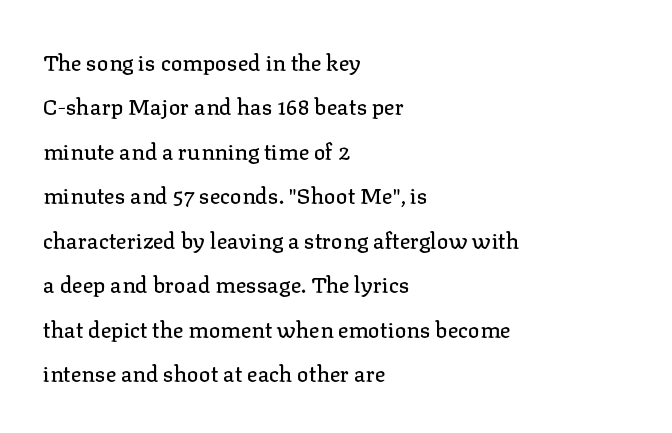
Horizontal bands of white between lines are thick stripes. Clear beneath every line of the passage. This is the regular roman posture of the typeface. Typeset ragged right — the left edge is the straight one. The rendering keeps characters at their native spacing.
